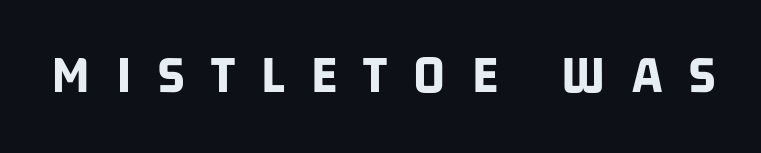
The image shows 55 px bold, condensed sans-serif type; set unusually wide letter spacing (+0.48 em), not underlined; low stroke contrast and a large x-height.
